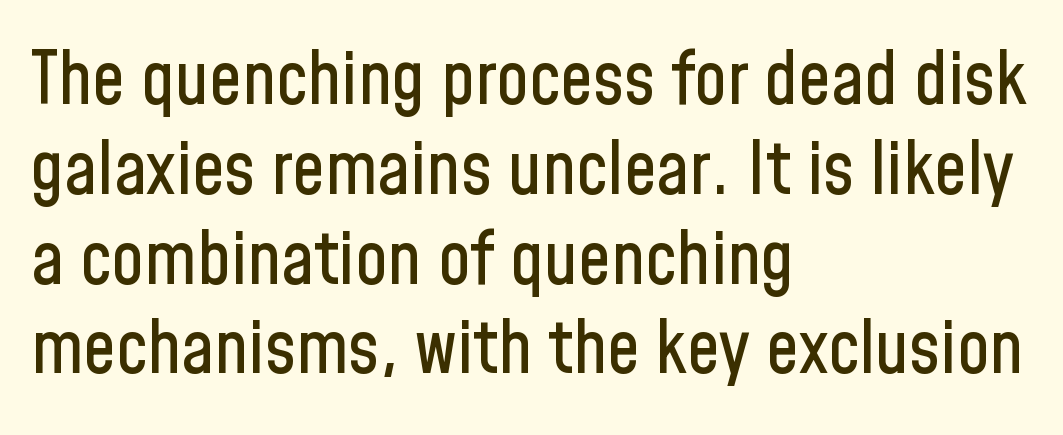
Q: Is the text italic (slanted)? A: No, it is upright.
Q: Is the typeface a serif or a sans-serif typeface? A: Sans-serif.
Q: Is the text underlined? A: No.
Q: How is the paragraph aligned? A: Left-aligned.
Q: Is the spacing between letters normal or unusually wide? A: Normal.
Q: Width (condensed, normal, or wide)? A: Condensed.
Q: Stroke contrast? A: Low.
Q: x-height? A: Medium.
Q: Monospaced? A: No.
